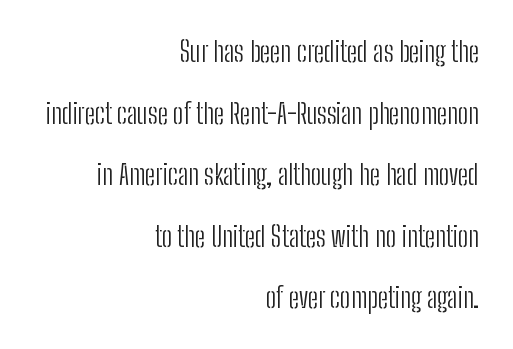
{"serif": "no", "italic": "no", "bold": "no", "weight": "light", "width": "condensed", "stroke_contrast": "low", "x_height": "medium", "monospaced": "no", "underline": "no", "align": "right", "line_spacing": "loose", "line_spacing_ratio": 2.2, "letter_spacing": "normal", "letter_spacing_em": 0.0, "glyph_px": 28}
